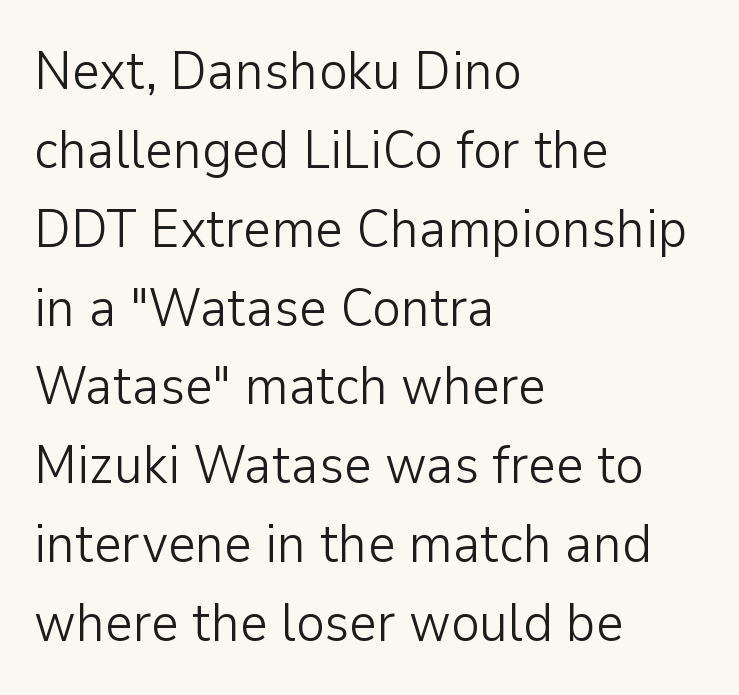
The image shows 54 px light sans-serif type, upright; set left-aligned, normal line spacing (1.46x), normal letter spacing, not underlined; low stroke contrast and a medium x-height.
